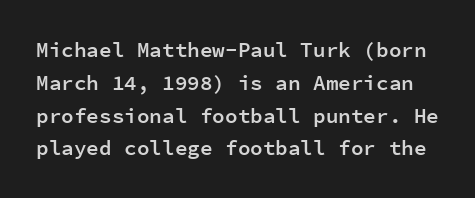
Q: Is the text bold? A: Semi-bold.
Q: Is the text italic (slanted)? A: No, it is upright.
Q: Is the text underlined? A: No.
Q: Is the spacing between letters normal or unusually wide? A: Normal.
Q: Is the spacing between lines tight, normal or loose? A: Normal.
